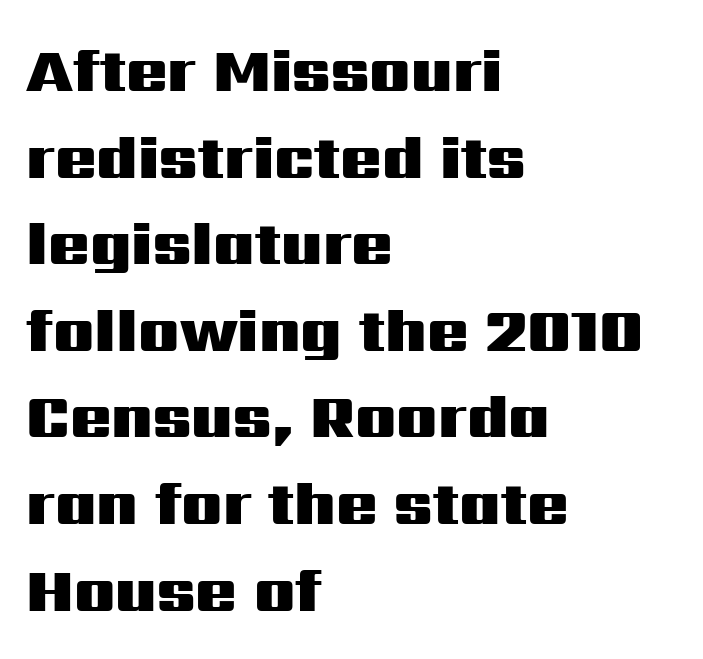
What's the leading like? Ordinary, nothing unusual. One-word summary of the alignment: left. Is there any slant? The stems are plumb. Unlike a traditional serif, this face leaves its strokes unadorned. Looks like regular typesetting: each glyph gets only the width it needs.
